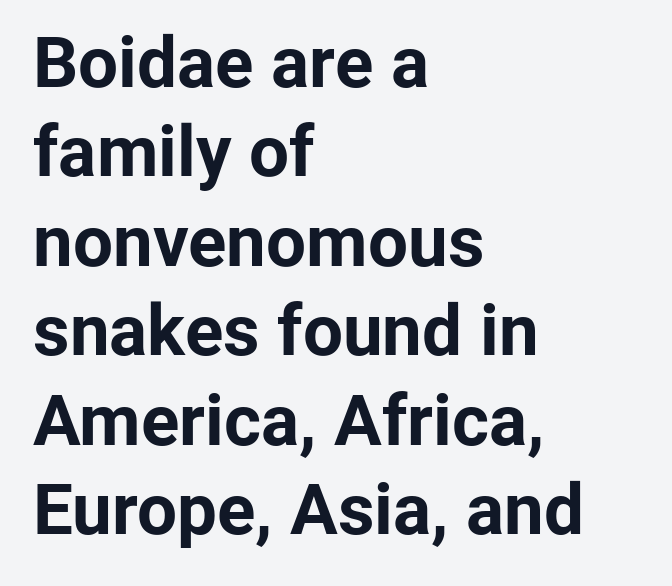
Q: Is the text bold? A: Yes.
Q: Is the text italic (slanted)? A: No, it is upright.
Q: Is the typeface a serif or a sans-serif typeface? A: Sans-serif.
Q: Is the text underlined? A: No.
Q: How is the paragraph aligned? A: Left-aligned.
Q: Is the spacing between letters normal or unusually wide? A: Normal.
Q: Is the spacing between lines tight, normal or loose? A: Normal.
Q: Width (condensed, normal, or wide)? A: Normal.
Q: Stroke contrast? A: Low.
Q: x-height? A: Medium.
Q: Monospaced? A: No.
